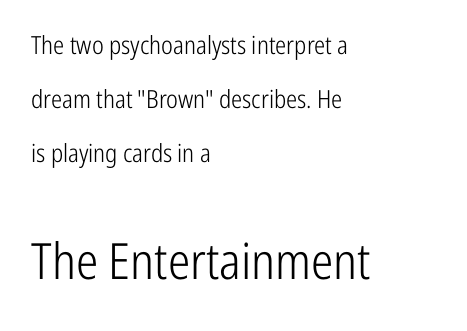
The image shows 50 px light, condensed sans-serif type, upright; set left-aligned, loose line spacing (2.17x), normal letter spacing, not underlined; the second (bottom) block is 2.0x larger; low stroke contrast and a medium x-height.
